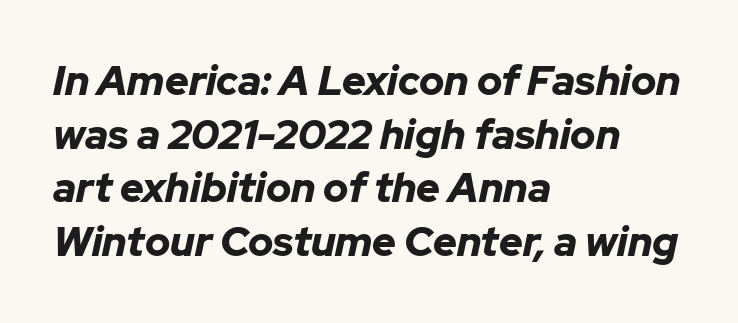
The image shows 41 px bold type, italic (leaning right); set left-aligned, normal line spacing (1.31x), normal letter spacing, not underlined; low stroke contrast and a medium x-height.
